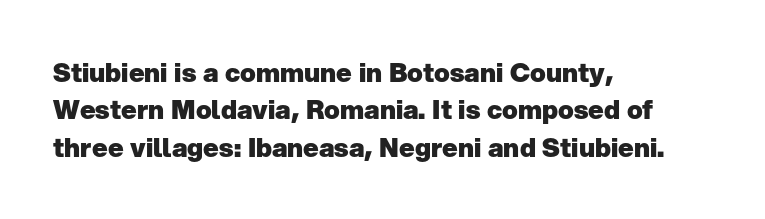
When letters stand straight like this, we call the style roman or upright. A clean baseline with only descenders dipping below it. Horizontally, the lines are justified to the leading edge only. Is there much room between lines? A standard amount, neither cramped nor airy.
